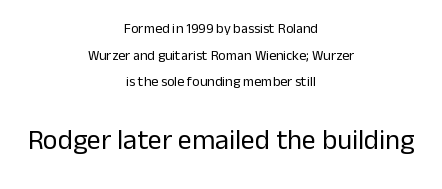
Words appear dense and cohesive because spacing is normal. Alignment: centered. What's the leading like? Stretched, with rows far apart. The characters display no serif detailing; their extremities are plain. Of the two passages, the one underneath uses the larger point size.
